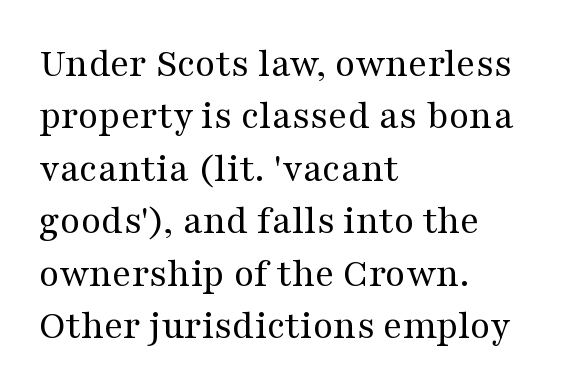
{"serif": "yes", "italic": "no", "bold": "no", "weight": "regular", "width": "wide", "stroke_contrast": "medium", "x_height": "medium", "monospaced": "no", "underline": "no", "align": "left", "line_spacing": "normal", "line_spacing_ratio": 1.28, "letter_spacing": "normal", "letter_spacing_em": 0.0, "glyph_px": 41}
